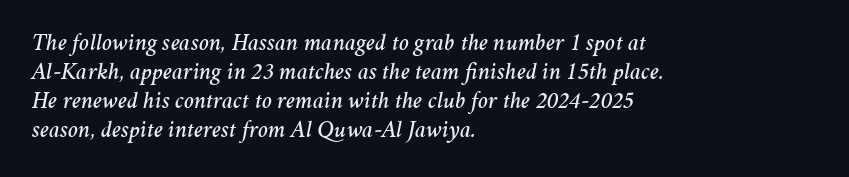
{"italic": "yes", "lean": "right", "slant_degrees": 11, "underline": "no", "align": "left", "line_spacing_ratio": 1.21, "letter_spacing": "normal", "letter_spacing_em": 0.0, "glyph_px": 24}
